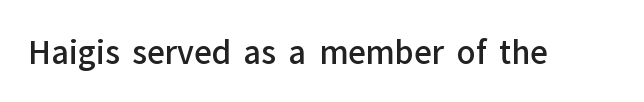
{"serif": "no", "italic": "no", "bold": "semi", "weight": "semibold", "width": "normal", "stroke_contrast": "low", "x_height": "medium", "monospaced": "no", "underline": "no", "letter_spacing": "normal", "letter_spacing_em": 0.0, "glyph_px": 31}
